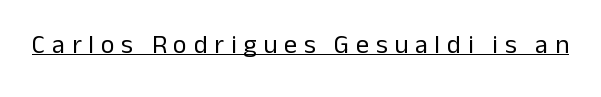
{"italic": "no", "bold": "no", "underline": "yes", "letter_spacing": "wide", "letter_spacing_em": 0.26, "glyph_px": 26}
